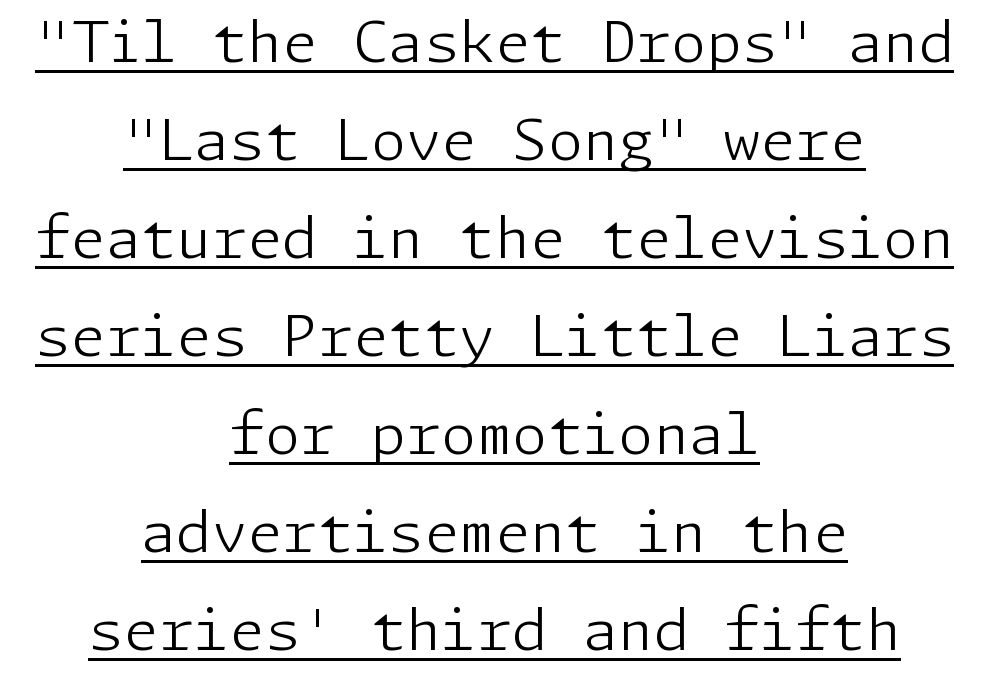
The image shows 57 px light sans-serif type, upright; set centered, line spacing 1.72x, normal letter spacing, underlined; low stroke contrast and a medium x-height.
